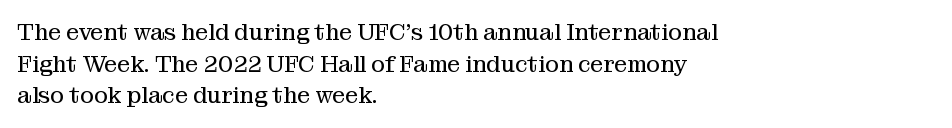
{"italic": "no", "bold": "no", "underline": "no", "align": "left", "line_spacing": "normal", "line_spacing_ratio": 1.38, "letter_spacing": "normal", "letter_spacing_em": 0.0, "glyph_px": 23}
